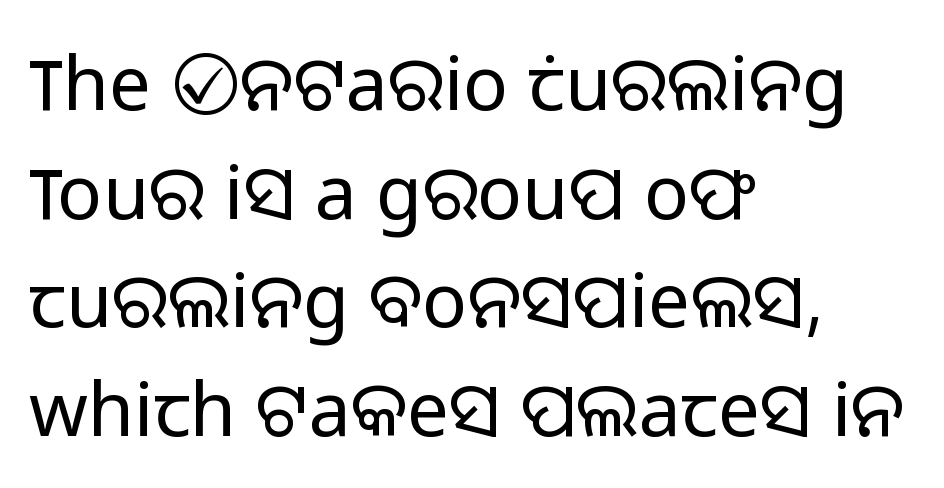
{"serif": "no", "italic": "no", "bold": "no", "weight": "light", "width": "normal", "stroke_contrast": "low", "x_height": "medium", "monospaced": "no", "underline": "no", "align": "left", "line_spacing": "normal", "line_spacing_ratio": 1.45, "letter_spacing": "normal", "letter_spacing_em": 0.0, "glyph_px": 75}
